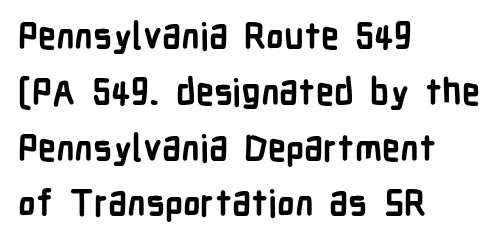
Observe the absence of serifs on each vertical stroke in this sample. Each letter keeps its own natural width here, so spacing adapts to shape. The type sits square on the baseline with zero lean. These lines sit exactly where default settings would place them. Descenders hang freely into open space. Heft: maximum for text — a bold.
